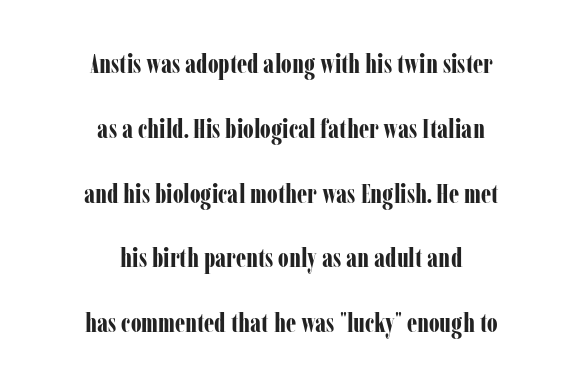
Q: Is the text bold? A: Yes.
Q: Is the text italic (slanted)? A: No, it is upright.
Q: Is the text underlined? A: No.
Q: How is the paragraph aligned? A: Centered.
Q: Is the spacing between letters normal or unusually wide? A: Normal.
Q: Is the spacing between lines tight, normal or loose? A: Loose.
